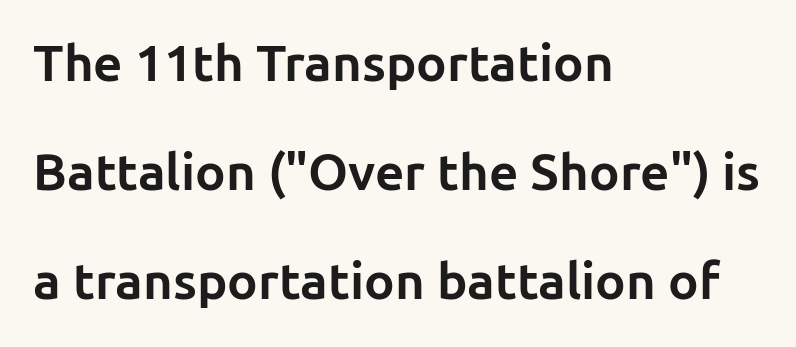
{"serif": "no", "italic": "no", "bold": "yes", "weight": "bold", "width": "normal", "stroke_contrast": "low", "x_height": "medium", "monospaced": "no", "underline": "no", "align": "left", "line_spacing": "loose", "line_spacing_ratio": 2.14, "letter_spacing": "normal", "letter_spacing_em": 0.0, "glyph_px": 51}
